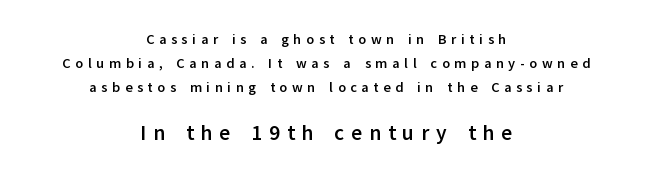
The image shows 21 px bold type, upright; set centered, line spacing 1.71x, unusually wide letter spacing (+0.33 em), not underlined; the second (bottom) block is 1.5x larger.
